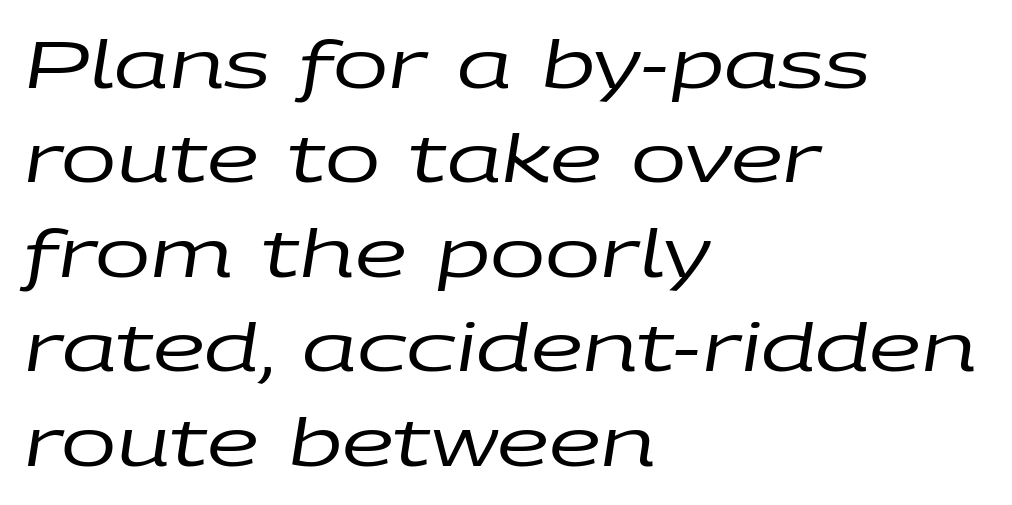
The leading is moderate, giving the passage an even texture. The paragraph has a hard left edge and a soft right edge. Note the varied advance widths — an 'i' is clearly narrower than an 'm'. Letter spacing: default. Bare-footed words on every line. The cut favours lightness, reaching ordinary text weight at its darkest.
